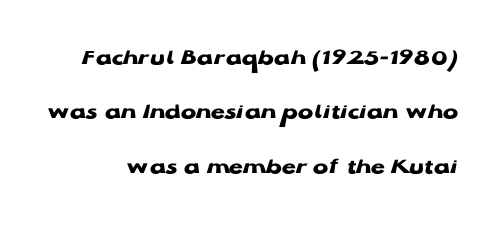
Q: Is the text bold? A: Yes.
Q: Is the text italic (slanted)? A: No, it is upright.
Q: Is the text underlined? A: No.
Q: Is the spacing between letters normal or unusually wide? A: Normal.
Q: Is the spacing between lines tight, normal or loose? A: Loose.
